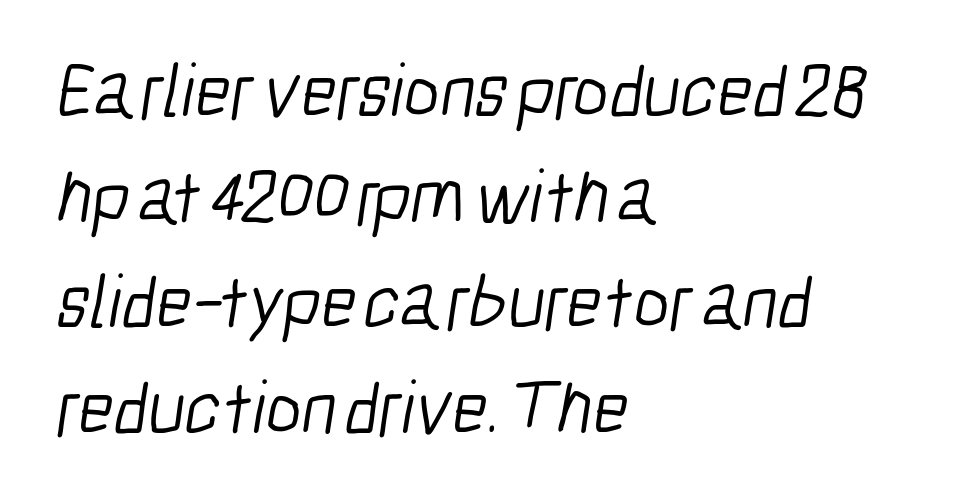
A quiet, ordinary-to-light weight characterises the typeface. All the whitespace from short lines collects on the right. The characters display no serif detailing; their extremities are plain. The face used here is proportionally spaced, like ordinary book or web type. Tracking here is standard; glyphs follow each other at the usual distance. Summary of vertical rhythm: regular, with standard interline spacing.
